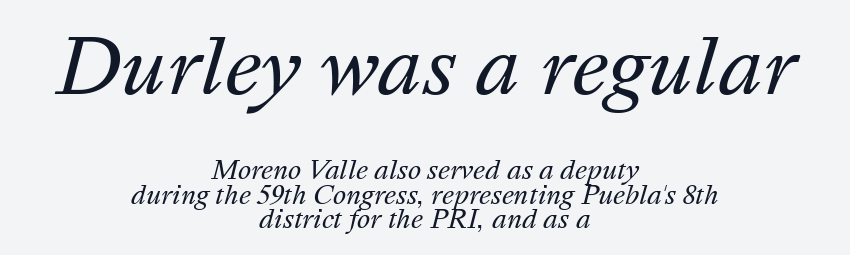
The image shows 76 px regular-weight type, italic (leaning right); set centered, tight line spacing (0.98x), normal letter spacing, not underlined; the first (top) block is 3.04x larger; medium stroke contrast and a medium x-height.
